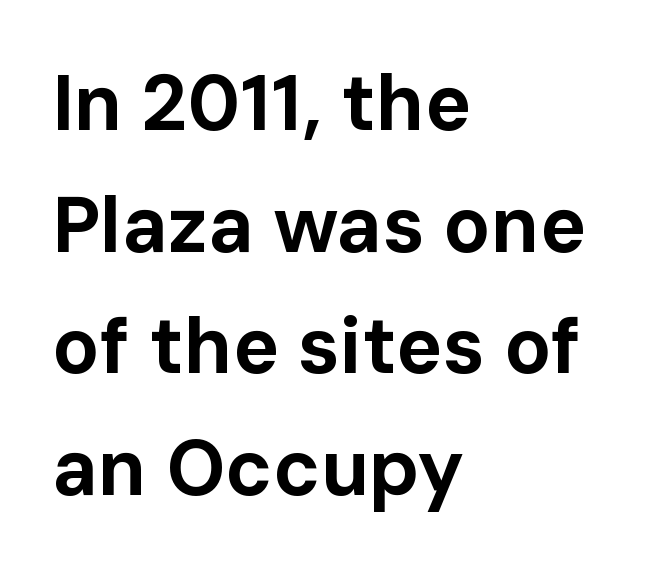
Q: Is the text bold? A: Yes.
Q: Is the text italic (slanted)? A: No, it is upright.
Q: Is the typeface a serif or a sans-serif typeface? A: Sans-serif.
Q: Is the text underlined? A: No.
Q: How is the paragraph aligned? A: Left-aligned.
Q: Is the spacing between letters normal or unusually wide? A: Normal.
Q: Is the spacing between lines tight, normal or loose? A: Normal.
Q: Width (condensed, normal, or wide)? A: Normal.
Q: Stroke contrast? A: Low.
Q: x-height? A: Medium.
Q: Monospaced? A: No.
